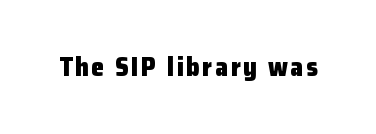
Q: Is the text bold? A: Yes.
Q: Is the text italic (slanted)? A: No, it is upright.
Q: Is the text underlined? A: No.
